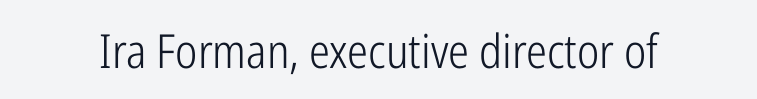
Q: Is the text bold? A: No.
Q: Is the text italic (slanted)? A: No, it is upright.
Q: Is the typeface a serif or a sans-serif typeface? A: Sans-serif.
Q: Is the text underlined? A: No.
Q: Is the spacing between letters normal or unusually wide? A: Normal.
Q: Width (condensed, normal, or wide)? A: Condensed.
Q: Stroke contrast? A: Low.
Q: x-height? A: Medium.
Q: Monospaced? A: No.
